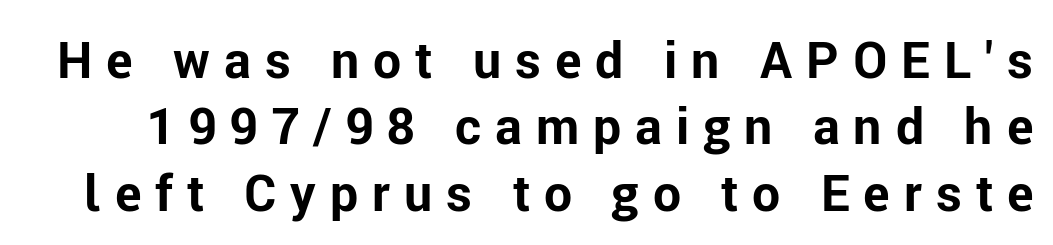
Q: Is the text bold? A: Yes.
Q: Is the text italic (slanted)? A: No, it is upright.
Q: Is the typeface a serif or a sans-serif typeface? A: Sans-serif.
Q: Is the text underlined? A: No.
Q: Is the spacing between letters normal or unusually wide? A: Unusually wide.
Q: Is the spacing between lines tight, normal or loose? A: Normal.
Q: Width (condensed, normal, or wide)? A: Normal.
Q: Stroke contrast? A: Low.
Q: x-height? A: Medium.
Q: Monospaced? A: No.
